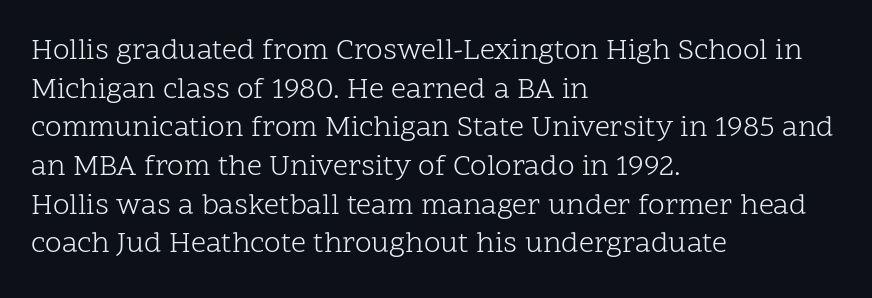
The image shows 30 px light serif type, upright; set left-aligned, normal line spacing (1.29x), normal letter spacing, not underlined; low stroke contrast and a medium x-height.
